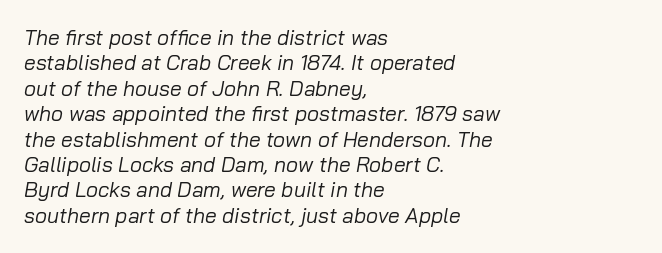
The text carries the slant typical of an italic or oblique font. A quiet, ordinary-to-light weight characterises the typeface. Left-aligned paragraph, ragged on the right. Letter spacing: default. Clear beneath every line of the passage.
